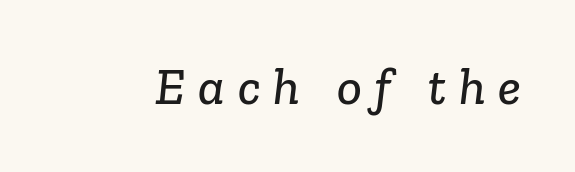
Q: Is the typeface a serif or a sans-serif typeface? A: Serif.
Q: Is the text underlined? A: No.
Q: Is the spacing between letters normal or unusually wide? A: Unusually wide.
Q: Width (condensed, normal, or wide)? A: Normal.
Q: Stroke contrast? A: Low.
Q: x-height? A: Medium.
Q: Monospaced? A: No.
